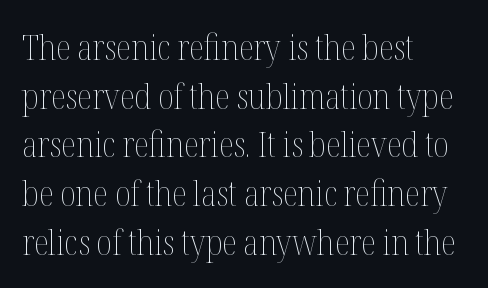
Q: Is the text bold? A: No.
Q: Is the text italic (slanted)? A: No, it is upright.
Q: Is the text underlined? A: No.
Q: How is the paragraph aligned? A: Left-aligned.
Q: Is the spacing between letters normal or unusually wide? A: Normal.
Q: Is the spacing between lines tight, normal or loose? A: Normal.
Q: Width (condensed, normal, or wide)? A: Condensed.
Q: Stroke contrast? A: Medium.
Q: x-height? A: Medium.
Q: Monospaced? A: No.
